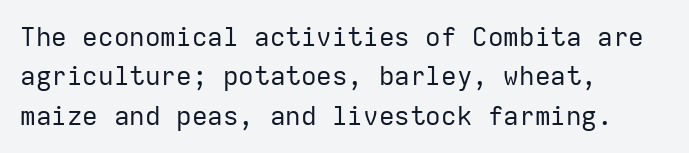
The image shows 26 px text type, upright; set left-aligned, normal line spacing (1.51x), normal letter spacing, not underlined.
